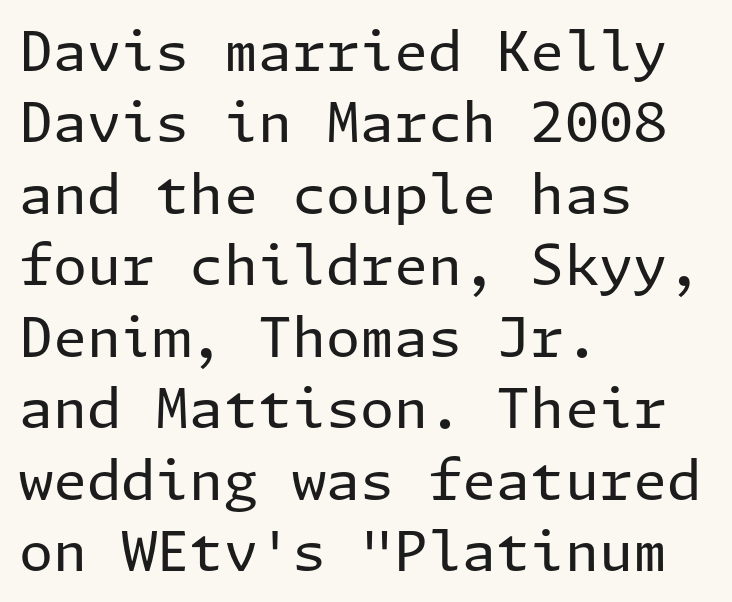
{"serif": "no", "italic": "no", "bold": "no", "weight": "regular", "width": "normal", "stroke_contrast": "low", "x_height": "medium", "underline": "no", "align": "left", "line_spacing": "normal", "line_spacing_ratio": 1.3, "letter_spacing": "normal", "letter_spacing_em": 0.0, "glyph_px": 55}
